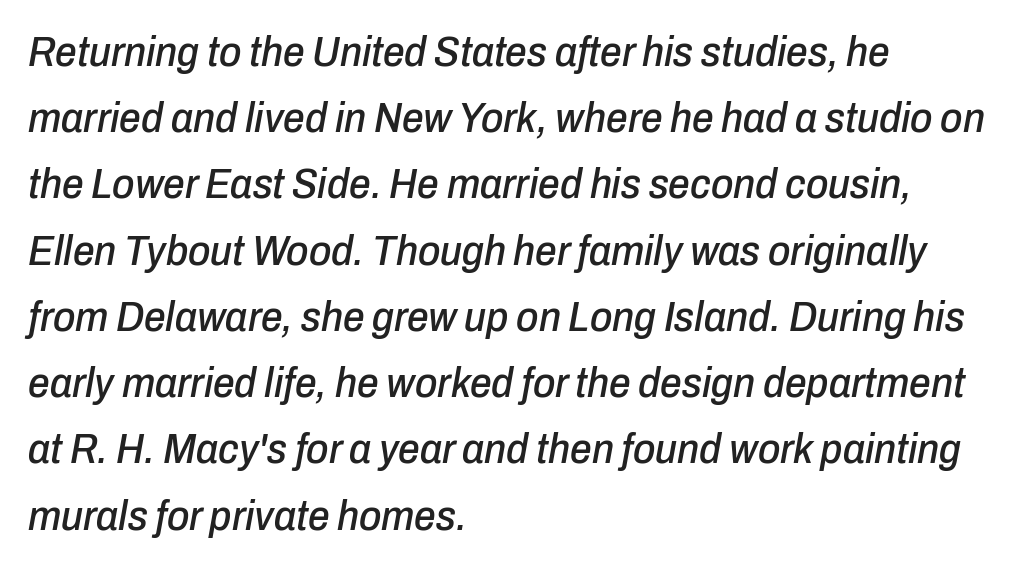
{"italic": "yes", "lean": "right", "slant_degrees": 10, "width": "condensed", "stroke_contrast": "low", "x_height": "medium", "monospaced": "no", "underline": "no", "align": "left", "line_spacing": "normal", "line_spacing_ratio": 1.54, "letter_spacing": "normal", "letter_spacing_em": 0.0, "glyph_px": 43}
